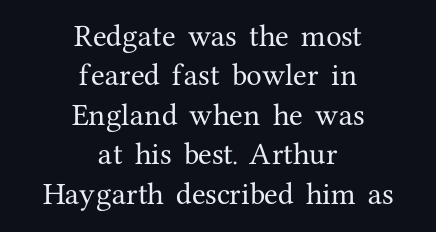
Q: Is the text italic (slanted)? A: No, it is upright.
Q: Is the text underlined? A: No.
Q: How is the paragraph aligned? A: Centered.
Q: Is the spacing between letters normal or unusually wide? A: Normal.
Q: Is the spacing between lines tight, normal or loose? A: Normal.
